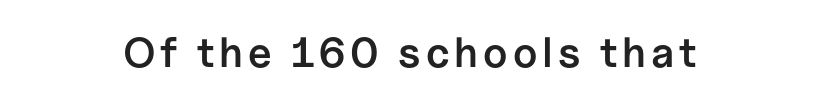
The image shows 42 px semibold sans-serif type, upright; set centered, not underlined; low stroke contrast and a medium x-height.
